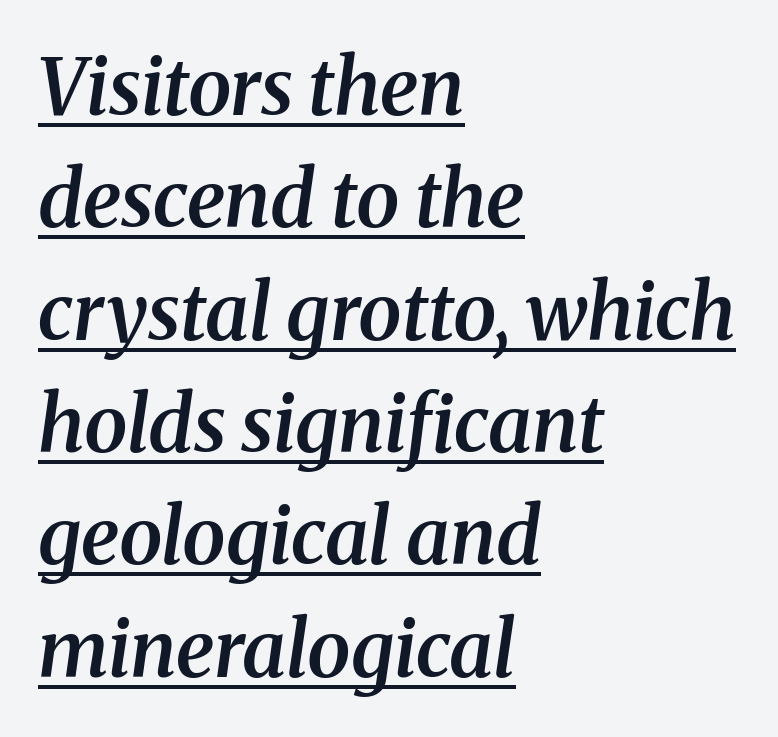
How are the letters spaced? Ordinarily, with no added tracking. Teacher's note: observe the even left margin — that is flush-left alignment. Does the lettering tilt? It does — this is italic. Caption: lettering with a line underneath.
